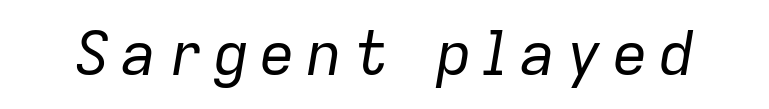
The image shows 61 px regular-weight type, italic (leaning right); set not underlined; low stroke contrast and a medium x-height.
